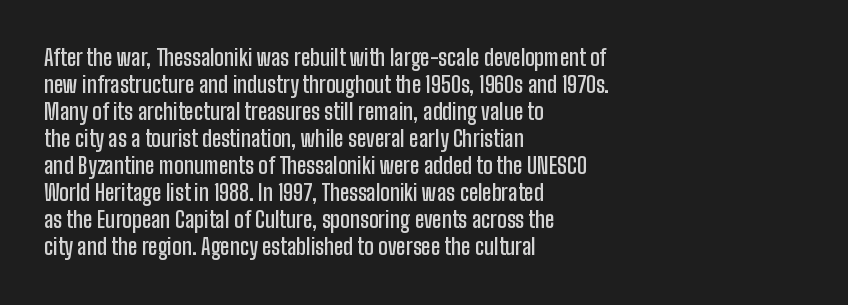
Q: Is the text bold? A: Semi-bold.
Q: Is the text italic (slanted)? A: No, it is upright.
Q: Is the text underlined? A: No.
Q: How is the paragraph aligned? A: Left-aligned.
Q: Is the spacing between letters normal or unusually wide? A: Normal.
